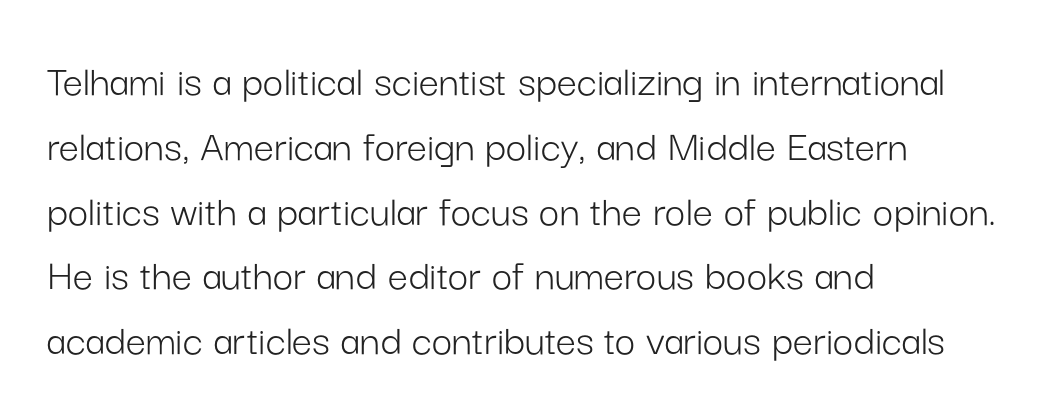
{"serif": "no", "italic": "no", "bold": "no", "weight": "light", "width": "normal", "stroke_contrast": "low", "x_height": "medium", "monospaced": "no", "underline": "no", "align": "left", "line_spacing": "normal", "line_spacing_ratio": 1.44, "letter_spacing": "normal", "letter_spacing_em": 0.0, "glyph_px": 45}
